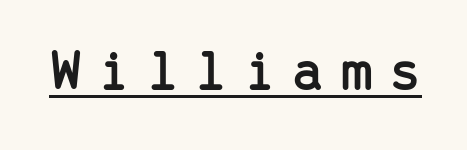
{"serif": "no", "italic": "no", "width": "normal", "stroke_contrast": "low", "x_height": "medium", "monospaced": "yes", "underline": "yes", "letter_spacing": "wide", "letter_spacing_em": 0.29, "glyph_px": 57}
